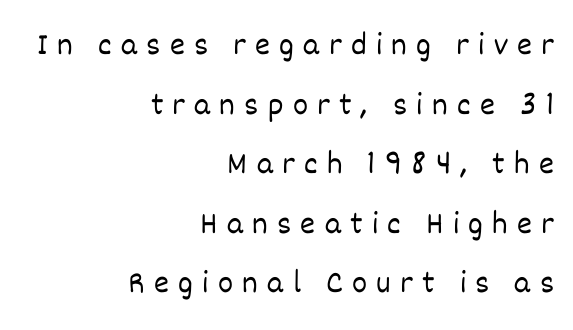
The image shows 32 px light type, upright; set right-aligned, line spacing 1.86x, unusually wide letter spacing (+0.29 em), not underlined; low stroke contrast and a large x-height.
